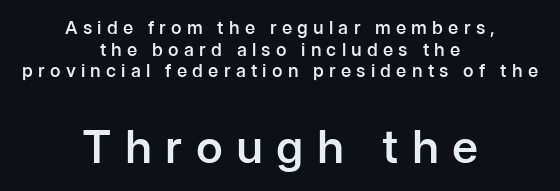
Q: Is the text bold? A: Semi-bold.
Q: Is the text italic (slanted)? A: No, it is upright.
Q: Is the typeface a serif or a sans-serif typeface? A: Sans-serif.
Q: Is the text underlined? A: No.
Q: How is the paragraph aligned? A: Centered.
Q: Is the spacing between letters normal or unusually wide? A: Unusually wide.
Q: Which block of text is set in a larger size, the first (top) or the second (bottom)? A: The second (bottom) one.
Q: Width (condensed, normal, or wide)? A: Normal.
Q: Stroke contrast? A: Low.
Q: x-height? A: Medium.
Q: Monospaced? A: No.
